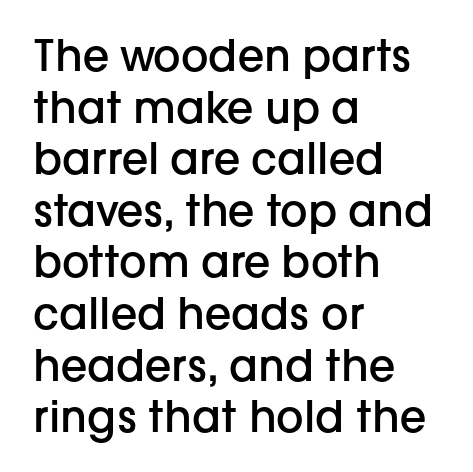
{"serif": "no", "italic": "no", "bold": "semi", "weight": "semibold", "width": "normal", "stroke_contrast": "low", "x_height": "medium", "monospaced": "no", "underline": "no", "align": "left", "line_spacing_ratio": 1.2, "letter_spacing": "normal", "letter_spacing_em": 0.0, "glyph_px": 43}
